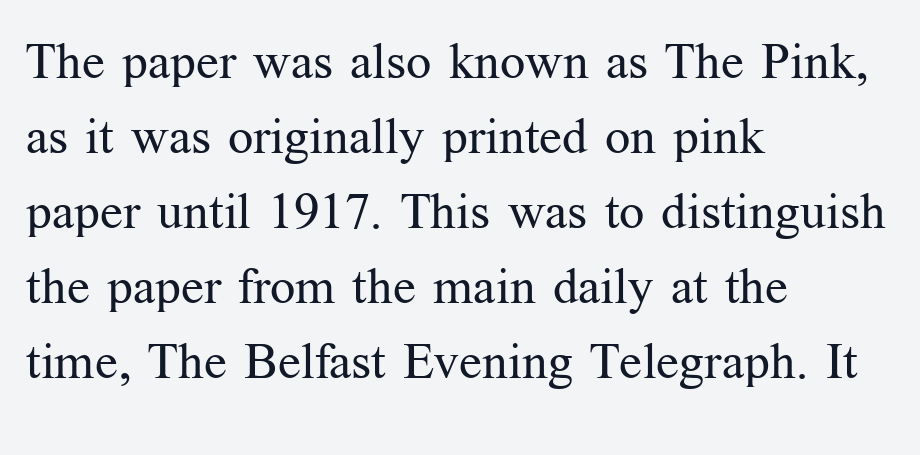
The image shows 50 px regular-weight serif type, upright; set left-aligned, normal line spacing (1.5x), normal letter spacing, not underlined; medium stroke contrast and a medium x-height.
